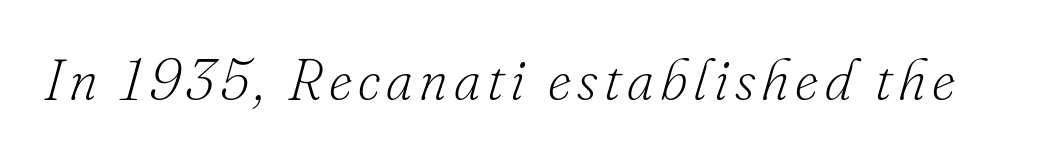
The image shows 57 px light serif type, italic (leaning right); set not underlined; low stroke contrast and a small x-height.
